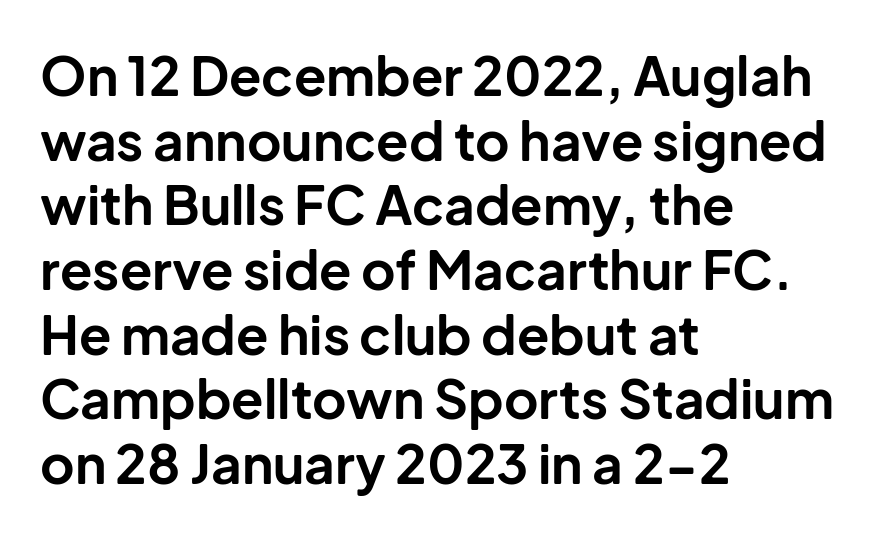
The image shows 53 px bold sans-serif type, upright; set left-aligned, line spacing 1.22x, normal letter spacing, not underlined; low stroke contrast and a medium x-height.
